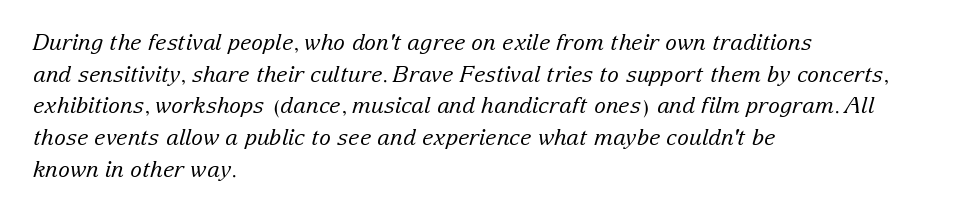
Q: Is the text bold? A: No.
Q: Is the text italic (slanted)? A: Yes, it leans right by about 15 degrees.
Q: Is the text underlined? A: No.
Q: How is the paragraph aligned? A: Left-aligned.
Q: Is the spacing between letters normal or unusually wide? A: Normal.
Q: Is the spacing between lines tight, normal or loose? A: Normal.
